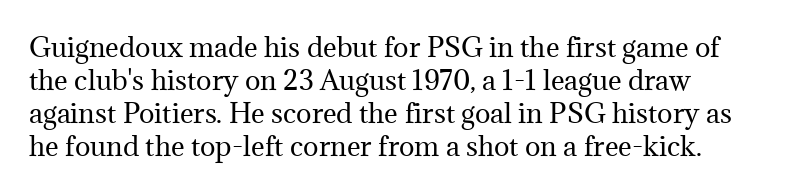
{"italic": "no", "bold": "no", "underline": "no", "line_spacing": "normal", "line_spacing_ratio": 1.27, "letter_spacing": "normal", "letter_spacing_em": 0.0, "glyph_px": 26}
